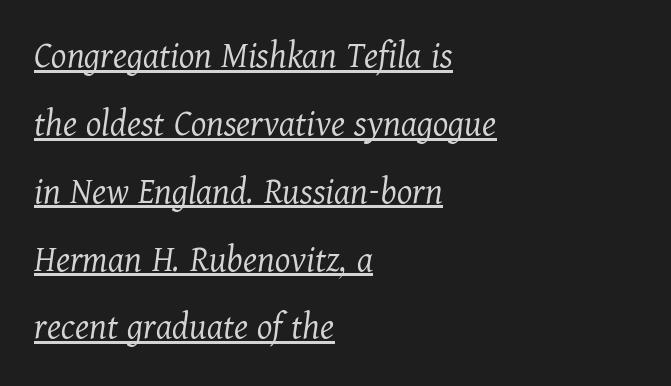
{"serif": "yes", "italic": "yes", "lean": "right", "slant_degrees": 11, "bold": "no", "weight": "light", "width": "normal", "stroke_contrast": "medium", "x_height": "medium", "monospaced": "no", "underline": "yes", "align": "left", "line_spacing_ratio": 1.74, "letter_spacing": "normal", "letter_spacing_em": 0.0, "glyph_px": 39}
